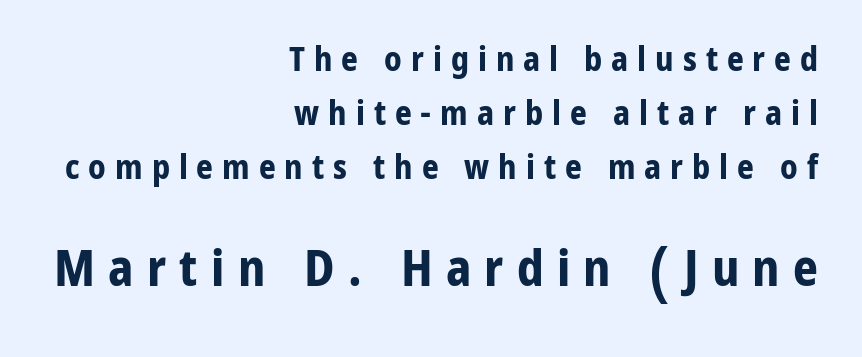
What weight is shown? A full bold with thick strokes. Each row of text sits above clean, open space. The typeface chosen for these lines omits serifs. Type size steps up from the first block to the second.
